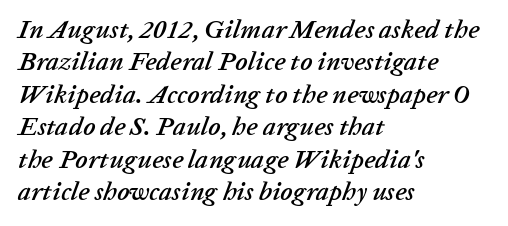
Q: Is the text italic (slanted)? A: Yes, it leans right by about 20 degrees.
Q: Is the text underlined? A: No.
Q: How is the paragraph aligned? A: Left-aligned.
Q: Is the spacing between letters normal or unusually wide? A: Normal.
Q: Is the spacing between lines tight, normal or loose? A: Normal.
